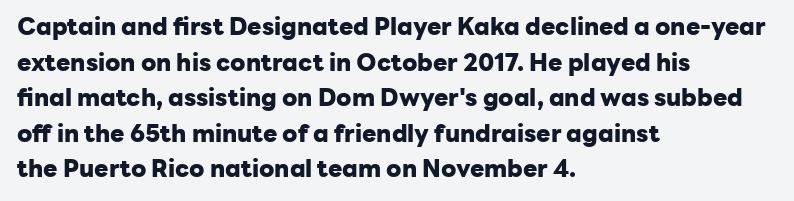
The image shows 24 px bold type, upright; set left-aligned, normal line spacing (1.48x), normal letter spacing, not underlined.
